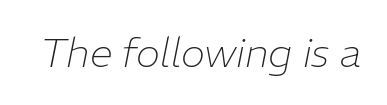
Q: Is the text bold? A: No.
Q: Is the text italic (slanted)? A: Yes, it leans right by about 11 degrees.
Q: Is the text underlined? A: No.
Q: Is the spacing between letters normal or unusually wide? A: Normal.
Q: Width (condensed, normal, or wide)? A: Normal.
Q: Stroke contrast? A: Low.
Q: x-height? A: Medium.
Q: Monospaced? A: No.
